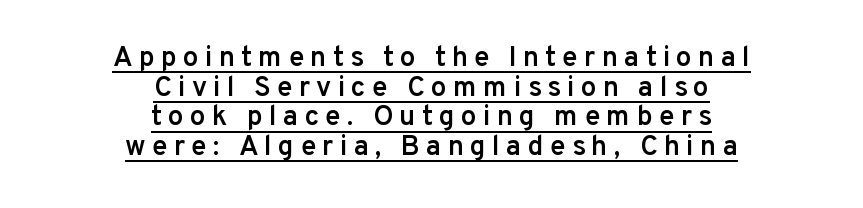
Q: Is the text bold? A: Semi-bold.
Q: Is the text italic (slanted)? A: No, it is upright.
Q: Is the typeface a serif or a sans-serif typeface? A: Sans-serif.
Q: Is the text underlined? A: Yes.
Q: How is the paragraph aligned? A: Centered.
Q: Is the spacing between letters normal or unusually wide? A: Unusually wide.
Q: Is the spacing between lines tight, normal or loose? A: Tight.
Q: Width (condensed, normal, or wide)? A: Normal.
Q: Stroke contrast? A: Low.
Q: x-height? A: Medium.
Q: Monospaced? A: No.
